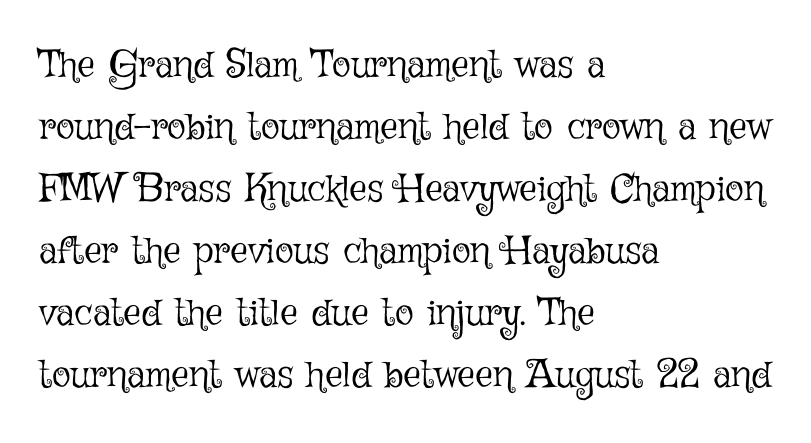
The font's upright variant was chosen for this text. A classic flush-left, rag-right setting is used for this passage. The leading is moderate, giving the passage an even texture. The face used here is proportionally spaced, like ordinary book or web type. Any mark beneath the type? The region is blank.
